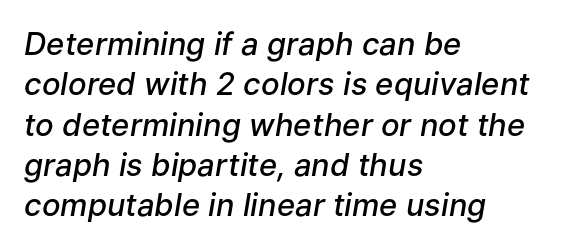
{"italic": "yes", "lean": "right", "slant_degrees": 9, "bold": "semi", "weight": "semibold", "width": "normal", "stroke_contrast": "low", "x_height": "medium", "monospaced": "no", "underline": "no", "align": "left", "line_spacing": "normal", "line_spacing_ratio": 1.3, "letter_spacing": "normal", "letter_spacing_em": 0.0, "glyph_px": 31}
